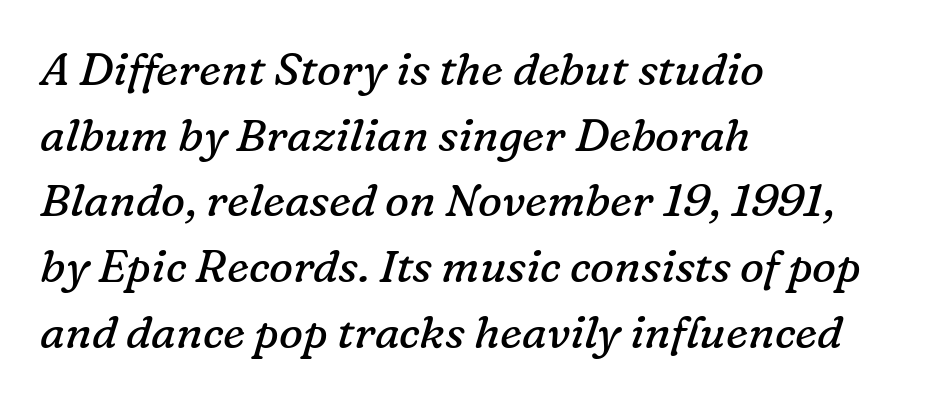
The image shows 45 px regular-weight serif type, italic (leaning right); set left-aligned, normal line spacing (1.46x), normal letter spacing, not underlined; low stroke contrast and a medium x-height.
